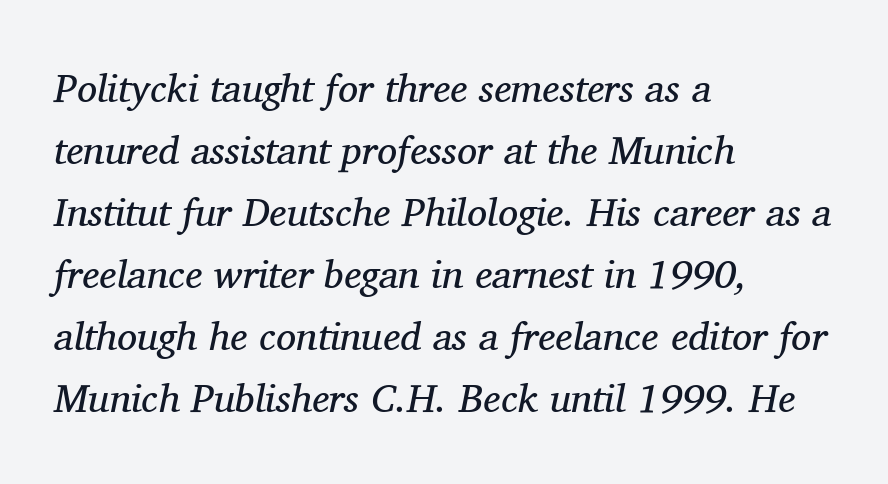
Q: Is the text bold? A: No.
Q: Is the text italic (slanted)? A: Yes, it leans right by about 11 degrees.
Q: Is the typeface a serif or a sans-serif typeface? A: Serif.
Q: Is the text underlined? A: No.
Q: How is the paragraph aligned? A: Left-aligned.
Q: Is the spacing between letters normal or unusually wide? A: Normal.
Q: Is the spacing between lines tight, normal or loose? A: Normal.
Q: Width (condensed, normal, or wide)? A: Normal.
Q: Stroke contrast? A: Medium.
Q: x-height? A: Medium.
Q: Monospaced? A: No.
